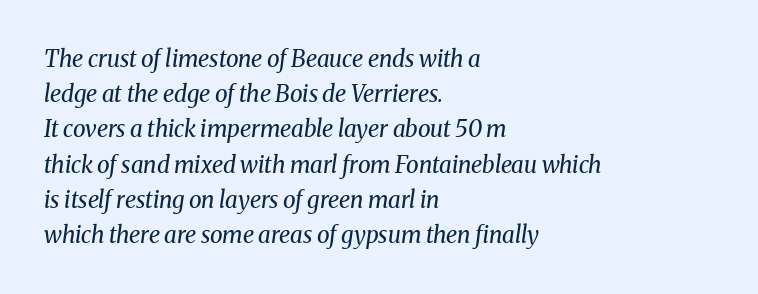
Q: Is the text bold? A: No.
Q: Is the text italic (slanted)? A: Yes, it leans right by about 8 degrees.
Q: Is the text underlined? A: No.
Q: How is the paragraph aligned? A: Left-aligned.
Q: Is the spacing between letters normal or unusually wide? A: Normal.
Q: Is the spacing between lines tight, normal or loose? A: Normal.
